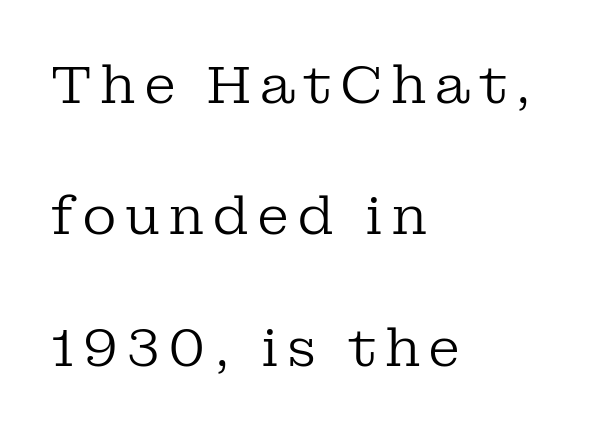
{"serif": "yes", "italic": "no", "bold": "no", "weight": "regular", "width": "normal", "stroke_contrast": "low", "x_height": "medium", "monospaced": "no", "underline": "no", "align": "left", "line_spacing": "loose", "line_spacing_ratio": 2.48, "glyph_px": 53}
